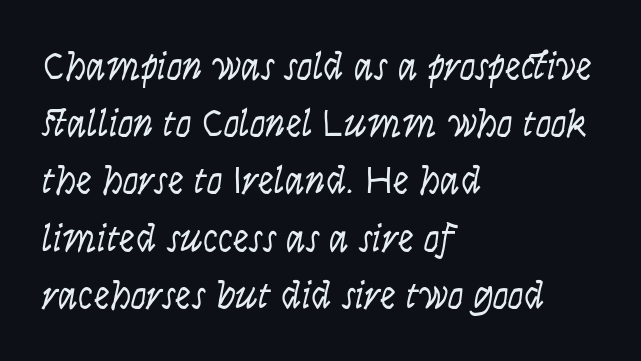
The image shows 40 px light, condensed type, italic (leaning right); set left-aligned, normal line spacing (1.43x), normal letter spacing, not underlined; low stroke contrast and a large x-height.
